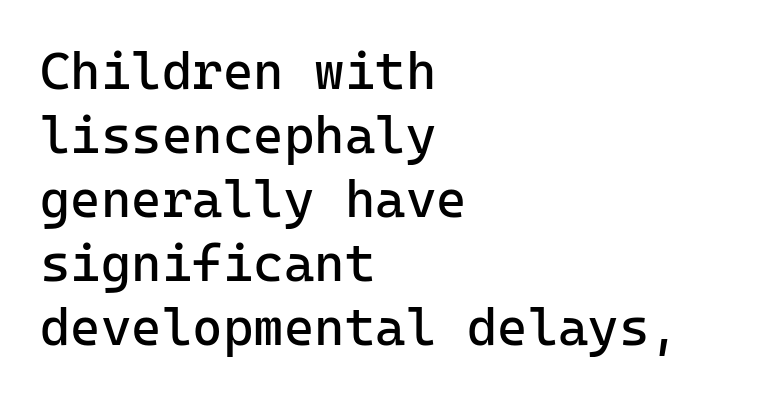
Q: Is the text bold? A: No.
Q: Is the text italic (slanted)? A: No, it is upright.
Q: Is the typeface a serif or a sans-serif typeface? A: Sans-serif.
Q: Is the text underlined? A: No.
Q: How is the paragraph aligned? A: Left-aligned.
Q: Is the spacing between letters normal or unusually wide? A: Normal.
Q: Width (condensed, normal, or wide)? A: Normal.
Q: Stroke contrast? A: Low.
Q: x-height? A: Medium.
